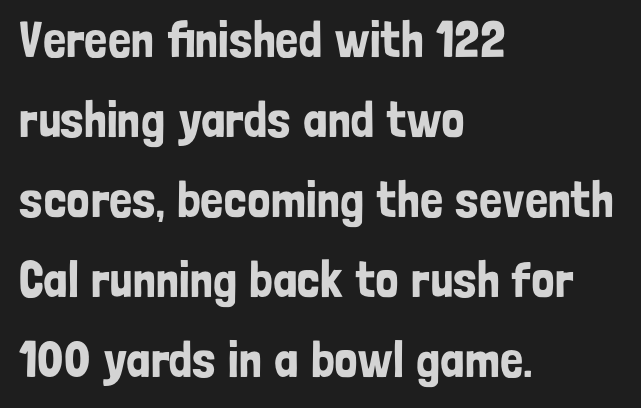
Q: Is the text italic (slanted)? A: No, it is upright.
Q: Is the typeface a serif or a sans-serif typeface? A: Sans-serif.
Q: Is the text underlined? A: No.
Q: How is the paragraph aligned? A: Left-aligned.
Q: Is the spacing between letters normal or unusually wide? A: Normal.
Q: Is the spacing between lines tight, normal or loose? A: Normal.
Q: Width (condensed, normal, or wide)? A: Condensed.
Q: Stroke contrast? A: Low.
Q: x-height? A: Medium.
Q: Monospaced? A: No.
